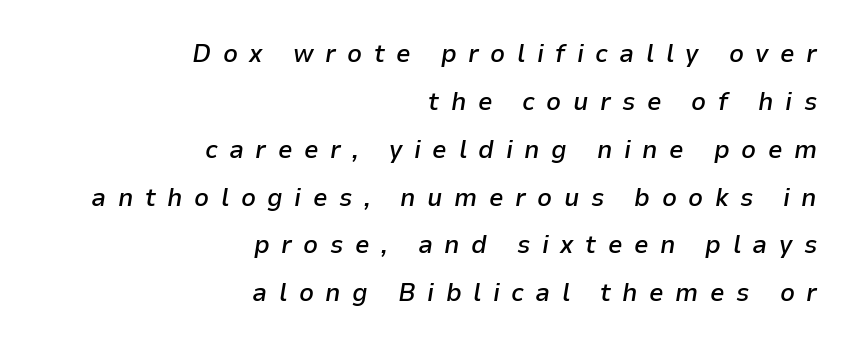
Q: Is the text bold? A: Semi-bold.
Q: Is the text italic (slanted)? A: Yes, it leans right by about 9 degrees.
Q: Is the text underlined? A: No.
Q: How is the paragraph aligned? A: Right-aligned.
Q: Is the spacing between letters normal or unusually wide? A: Unusually wide.
